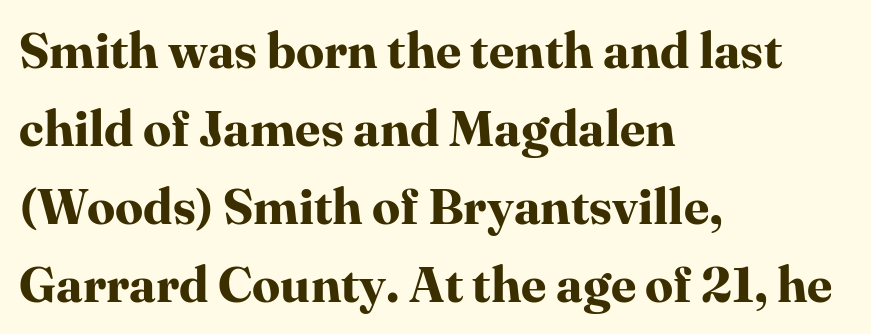
The image shows 50 px bold serif type, upright; set left-aligned, normal line spacing (1.56x), normal letter spacing, not underlined; high stroke contrast and a medium x-height.
